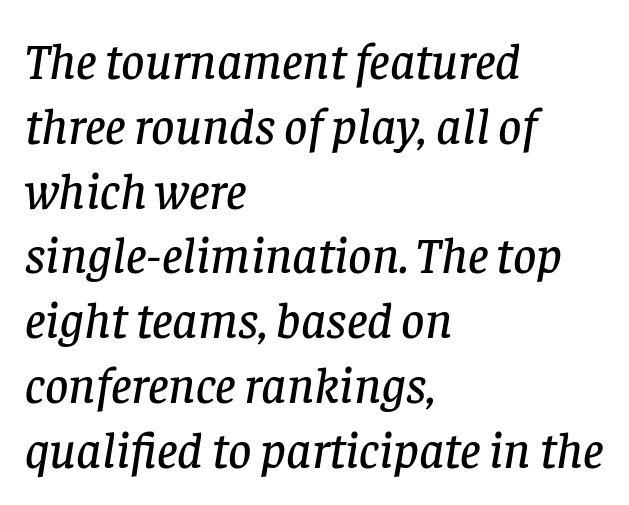
Left-aligned paragraph, ragged on the right. Check the space under the baseline: it is left empty. This sample keeps an unexceptional amount of space between lines. The face used here has a pronounced slope to its letters. Serif or sans? Serif — the stroke terminals have little feet.
